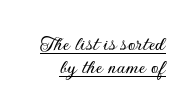
Compared with typical body copy, the letter spacing here is the same. In terms of leading, this rendering errs on the cramped side. Descenders here cross a horizontal rule under the line.
